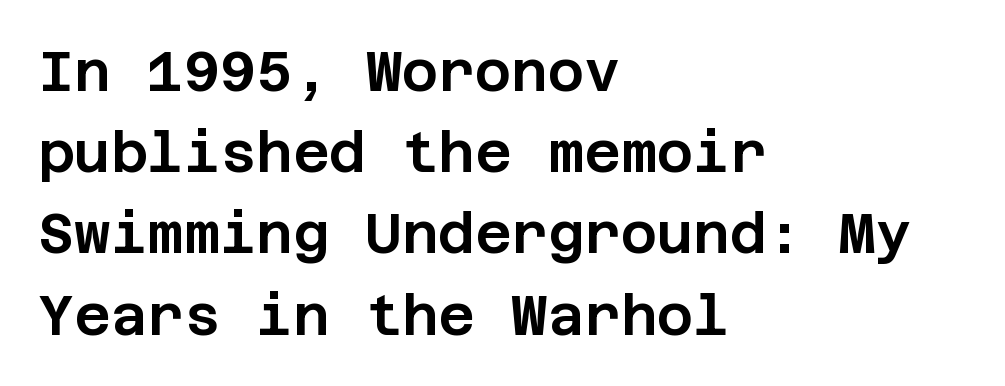
{"serif": "no", "italic": "no", "width": "normal", "stroke_contrast": "low", "x_height": "large", "underline": "no", "align": "left", "line_spacing": "normal", "line_spacing_ratio": 1.45, "letter_spacing": "normal", "letter_spacing_em": 0.0, "glyph_px": 56}
